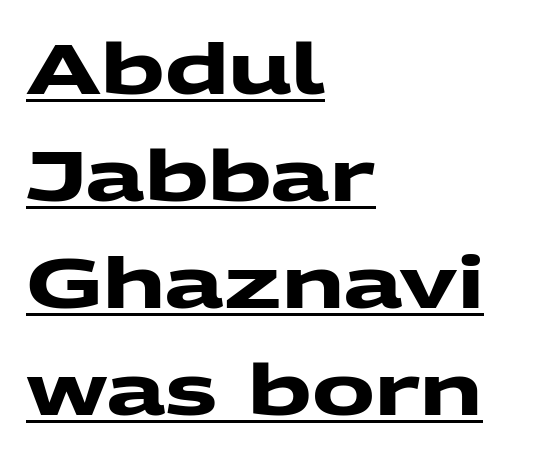
{"serif": "no", "bold": "yes", "weight": "heavy", "width": "wide", "stroke_contrast": "medium", "x_height": "medium", "monospaced": "no", "underline": "yes", "align": "left", "line_spacing": "normal", "line_spacing_ratio": 1.53, "letter_spacing": "normal", "letter_spacing_em": 0.0, "glyph_px": 70}
